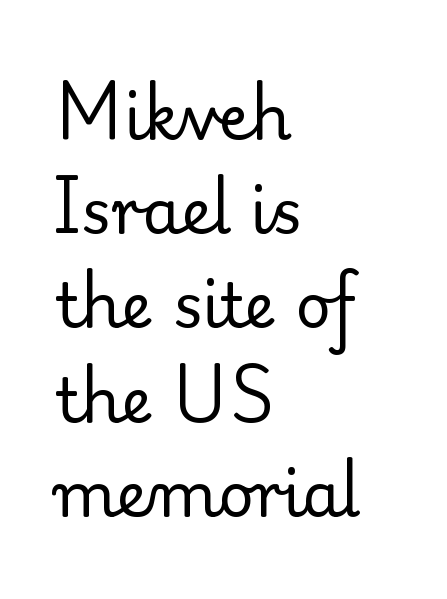
{"serif": "yes", "italic": "no", "bold": "no", "weight": "regular", "width": "normal", "stroke_contrast": "low", "x_height": "small", "monospaced": "no", "underline": "no", "align": "left", "line_spacing": "normal", "line_spacing_ratio": 1.52, "letter_spacing": "normal", "letter_spacing_em": 0.0, "glyph_px": 62}
